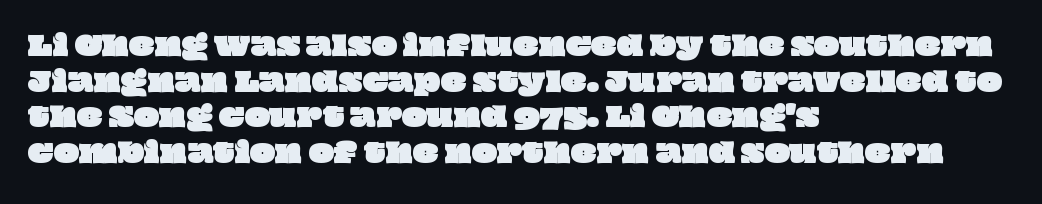
The image shows 27 px text type; set left-aligned, normal line spacing (1.32x), normal letter spacing, not underlined.
